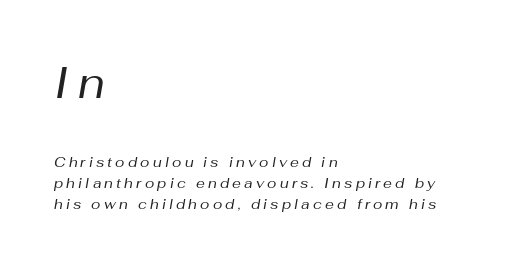
Q: Is the text bold? A: No.
Q: Is the text italic (slanted)? A: Yes, it leans right by about 10 degrees.
Q: Is the text underlined? A: No.
Q: How is the paragraph aligned? A: Left-aligned.
Q: Is the spacing between letters normal or unusually wide? A: Unusually wide.
Q: Is the spacing between lines tight, normal or loose? A: Normal.
Q: Which block of text is set in a larger size, the first (top) or the second (bottom)? A: The first (top) one.
Q: Width (condensed, normal, or wide)? A: Normal.
Q: Stroke contrast? A: Medium.
Q: x-height? A: Medium.
Q: Monospaced? A: No.
